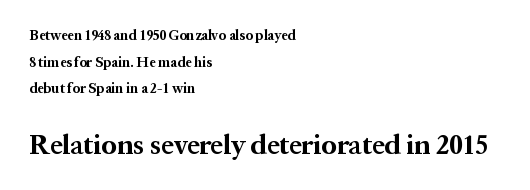
The image shows 28 px bold serif type, upright; set left-aligned, loose line spacing (1.91x), normal letter spacing, not underlined; the second (bottom) block is 2.0x larger; medium stroke contrast and a medium x-height.
